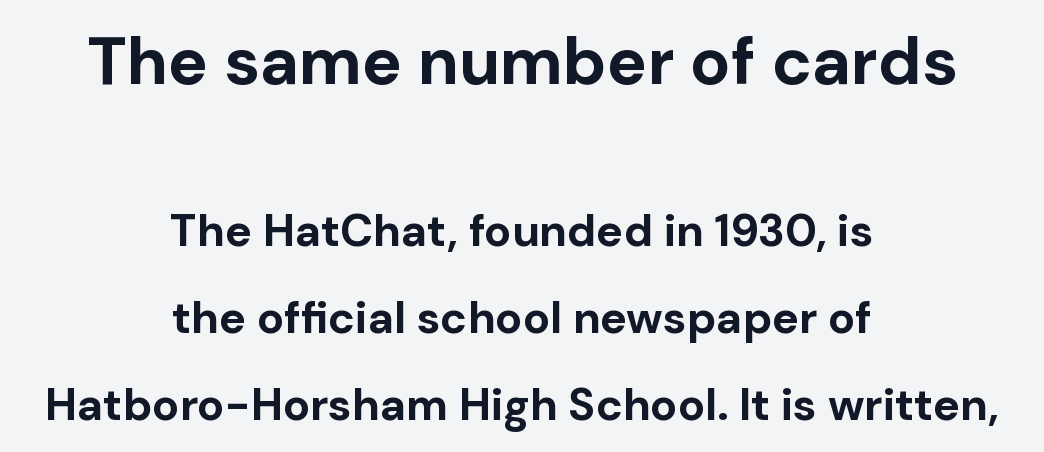
In terms of letterspacing, this is plain default setting. Italic? Not at all — the glyphs are vertical. Do the characters align in a grid? No, the font is proportional. Typographically, this falls in the sans-serif category.
